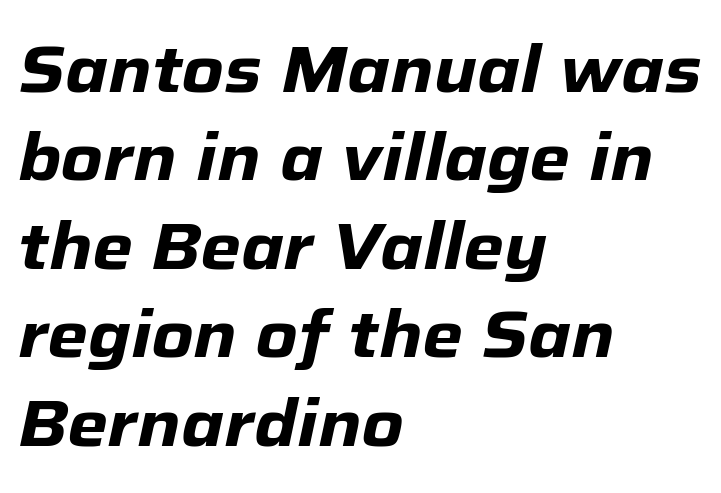
Q: Is the text bold? A: Yes.
Q: Is the text italic (slanted)? A: Yes, it leans right by about 12 degrees.
Q: Is the text underlined? A: No.
Q: How is the paragraph aligned? A: Left-aligned.
Q: Is the spacing between letters normal or unusually wide? A: Normal.
Q: Is the spacing between lines tight, normal or loose? A: Normal.
Q: Width (condensed, normal, or wide)? A: Normal.
Q: Stroke contrast? A: Low.
Q: x-height? A: Medium.
Q: Monospaced? A: No.
